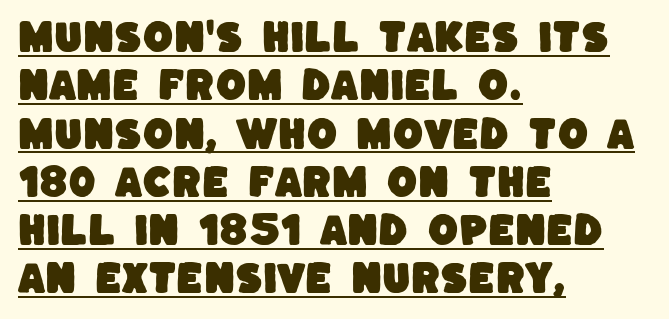
A typesetter would call this proportional, since set widths differ per character. Typographically, this falls in the sans-serif category. The typesetter chose a ragged-right arrangement here. Rows of type keep a routine distance in the vertical direction. Caption: lettering with a line underneath. In terms of letterspacing, this is plain default setting.
